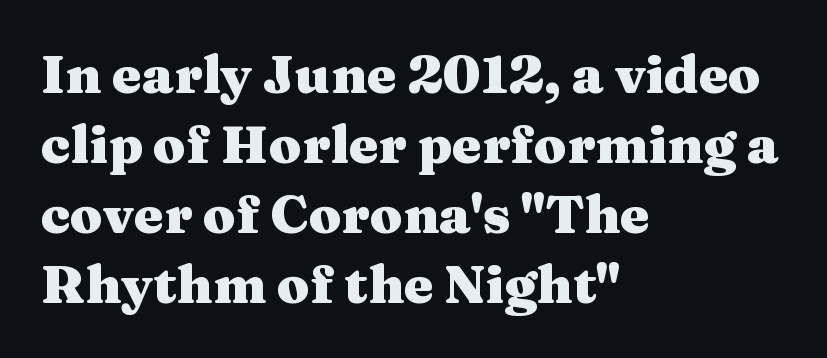
The rendering uses a moderate line-height, typical for paragraphs. Typographic density is high because the face is bold. You could not count columns in this text — the font is proportionally spaced. Here the glyphs are tracked normally, forming tight word shapes.
